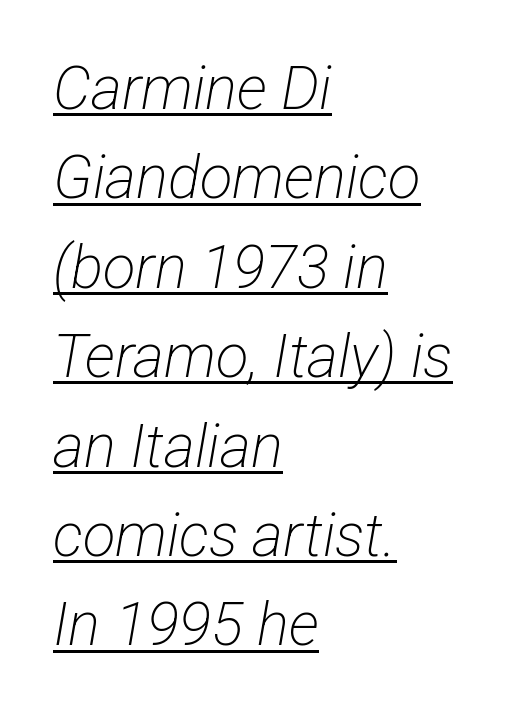
These lines are rendered in a variable-pitch font. The typesetter has applied underlining to the passage shown. Does the type have serifs? No, each stem ends abruptly. The rendering keeps characters at their native spacing.
